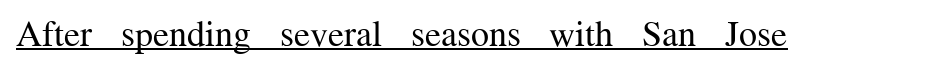
The image shows 36 px regular-weight serif type, upright; set normal letter spacing, underlined; medium stroke contrast and a medium x-height.
